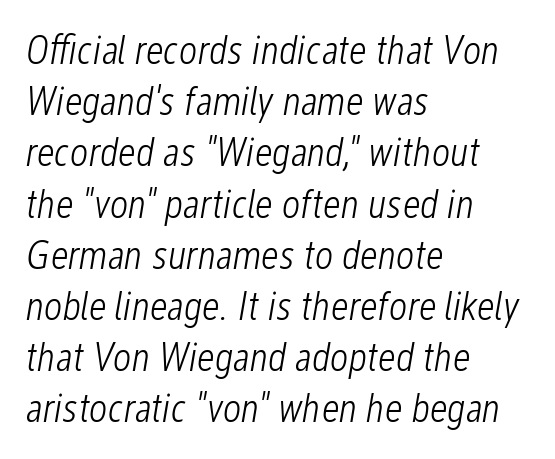
The image shows 40 px light, condensed type, italic (leaning right); set left-aligned, normal line spacing (1.28x), normal letter spacing, not underlined; low stroke contrast and a medium x-height.
